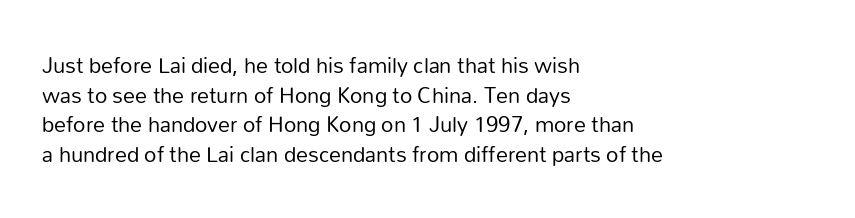
The image shows 24 px text type, upright; set left-aligned, line spacing 1.23x, normal letter spacing, not underlined.
